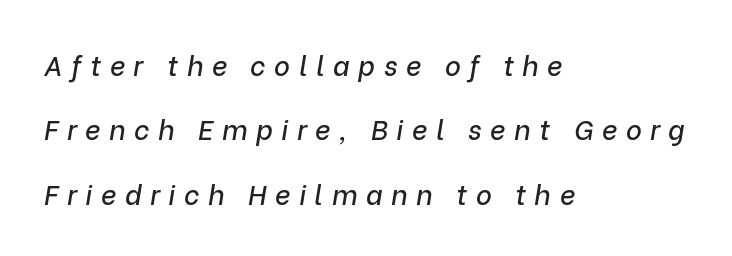
The image shows 27 px text type, italic (leaning right); set left-aligned, loose line spacing (2.38x), unusually wide letter spacing (+0.32 em), not underlined.
